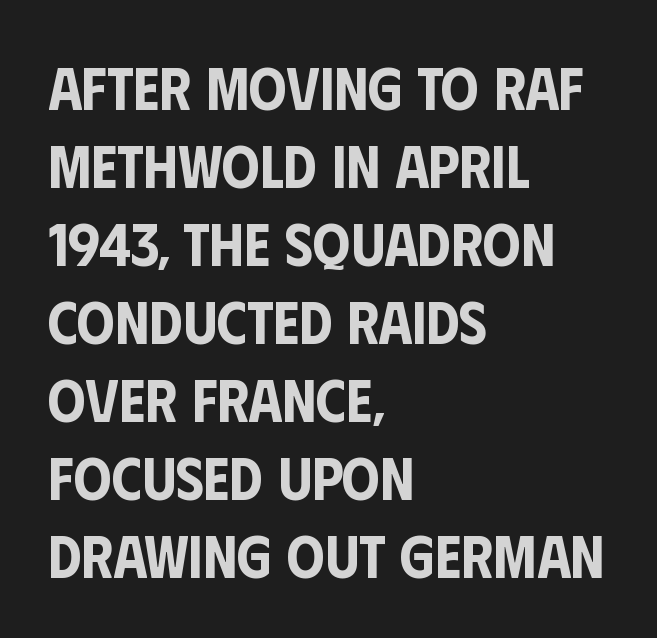
{"serif": "no", "italic": "no", "width": "condensed", "stroke_contrast": "low", "x_height": "large", "monospaced": "no", "underline": "no", "align": "left", "line_spacing": "normal", "line_spacing_ratio": 1.3, "letter_spacing": "normal", "letter_spacing_em": 0.0, "glyph_px": 60}
